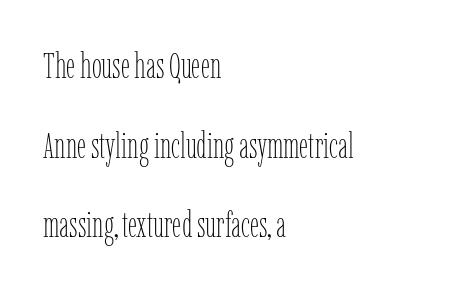
The image shows 36 px thin, condensed type, upright; set left-aligned, loose line spacing (2.21x), normal letter spacing, not underlined; low stroke contrast and a medium x-height.
